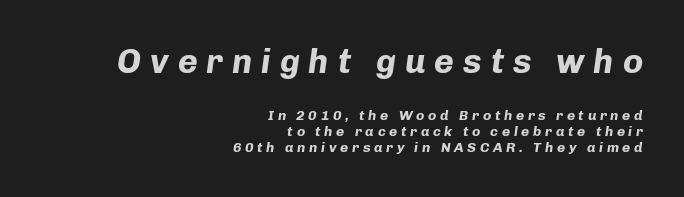
Letters rest on an invisible, unmarked baseline. Substantial extra tracking has been applied to these lines. If you drew a line through each stem, it would be angled. The lines in this sample share a right terminus and differ only in where they begin. Vertical spacing — tight. Does the bottom block carry the larger type? No, the top block does.
